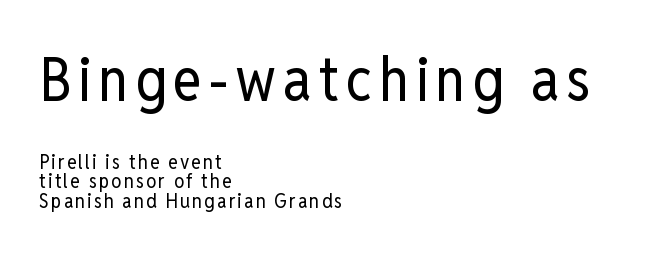
The zone under the glyphs is completely vacant. No feet cap the strokes, marking this as sans-serif type. In CSS terms this would be text-align: left. Closely set lines give the paragraph a compact silhouette.
